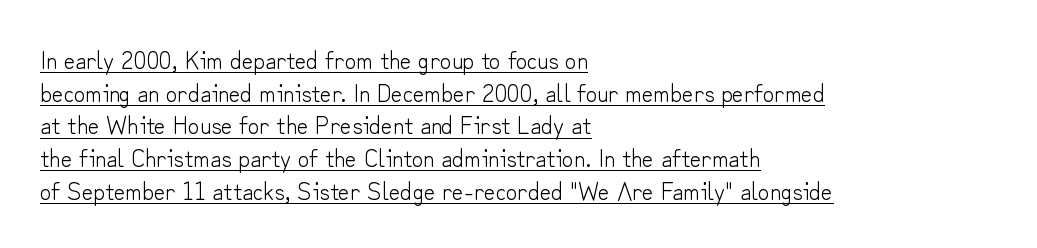
Q: Is the text bold? A: No.
Q: Is the text italic (slanted)? A: No, it is upright.
Q: Is the text underlined? A: Yes.
Q: How is the paragraph aligned? A: Left-aligned.
Q: Is the spacing between letters normal or unusually wide? A: Normal.
Q: Is the spacing between lines tight, normal or loose? A: Normal.
